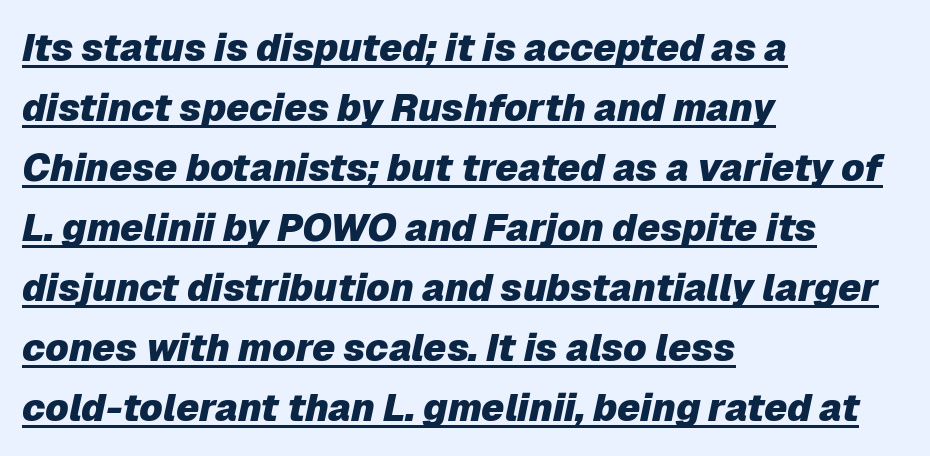
These lines stack with their left ends in a neat column. The face used here has a pronounced slope to its letters. The specimen includes a rule beneath the text block's lines. Does extra space separate the letters? No, they use regular spacing. Think of a printed novel: that variable character pitch is what you see here. These lines sit exactly where default settings would place them.
